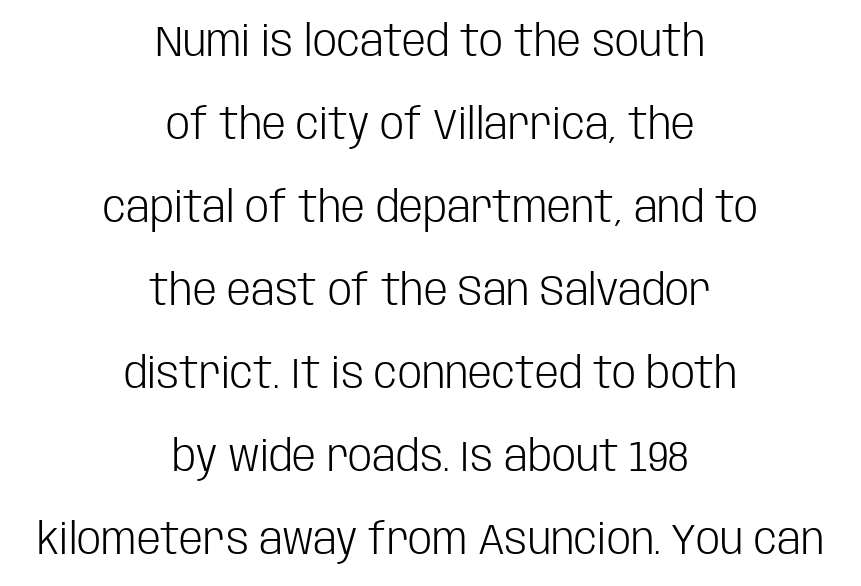
The image shows 43 px light, condensed sans-serif type, upright; set centered, loose line spacing (1.93x), normal letter spacing, not underlined; low stroke contrast and a large x-height.
